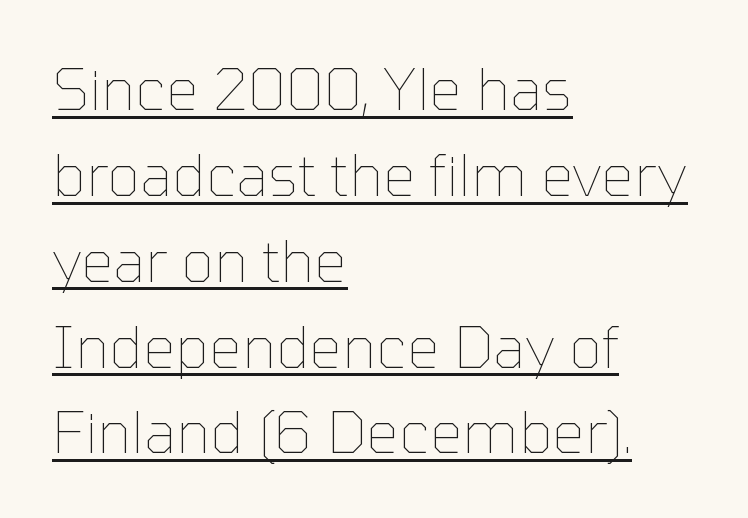
All the whitespace from short lines collects on the right. The leading is moderate, giving the passage an even texture. Upright lettering throughout. There is no visible air inserted between adjacent glyphs. Proportional: the letters do not fall into vertical columns.
